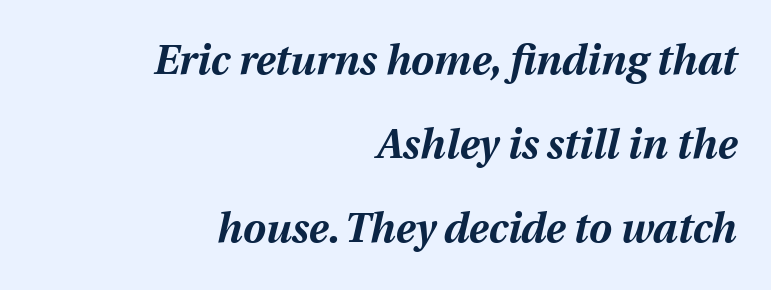
{"italic": "yes", "lean": "right", "slant_degrees": 12, "bold": "yes", "weight": "bold", "width": "normal", "stroke_contrast": "medium", "x_height": "medium", "monospaced": "no", "underline": "no", "align": "right", "line_spacing": "loose", "line_spacing_ratio": 2.05, "letter_spacing": "normal", "letter_spacing_em": 0.0, "glyph_px": 41}
